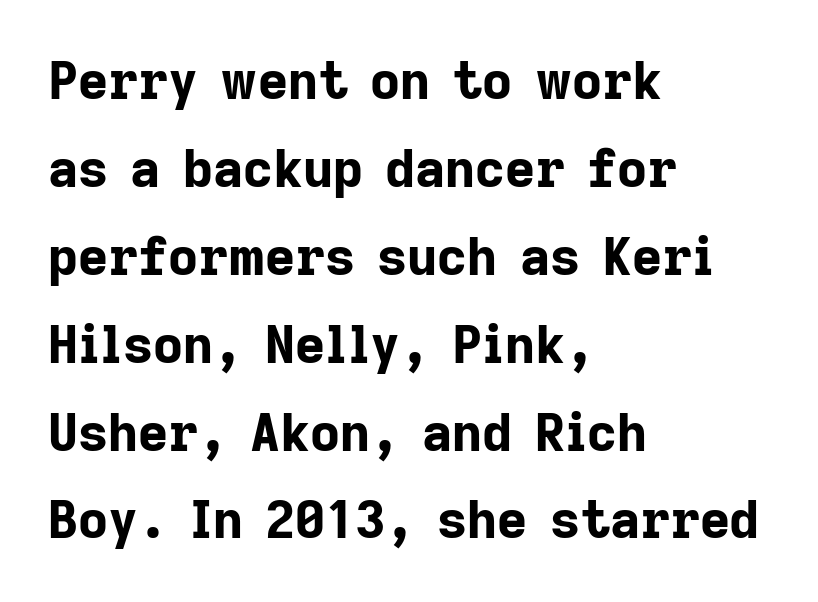
Designer's note — italics off, roman on. Summary of vertical rhythm: regular, with standard interline spacing. Glance below the letters and you will spot only blank space. Every letter is thick-stroked: bold, no question.
